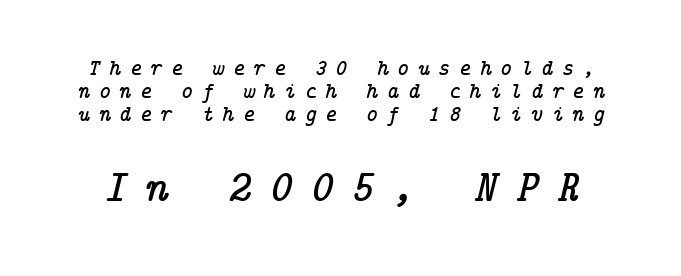
{"serif": "yes", "italic": "yes", "lean": "right", "slant_degrees": 14, "width": "normal", "stroke_contrast": "low", "x_height": "medium", "underline": "no", "line_spacing": "tight", "line_spacing_ratio": 0.99, "letter_spacing": "wide", "letter_spacing_em": 0.37, "larger_block": "second", "size_ratio": 2.0, "glyph_px": 46}
